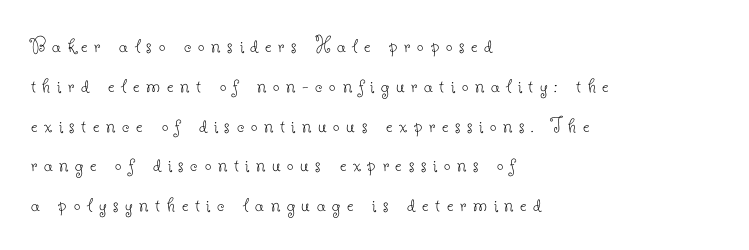
Q: Is the text bold? A: No.
Q: Is the text italic (slanted)? A: No, it is upright.
Q: Is the text underlined? A: No.
Q: How is the paragraph aligned? A: Left-aligned.
Q: Is the spacing between letters normal or unusually wide? A: Unusually wide.
